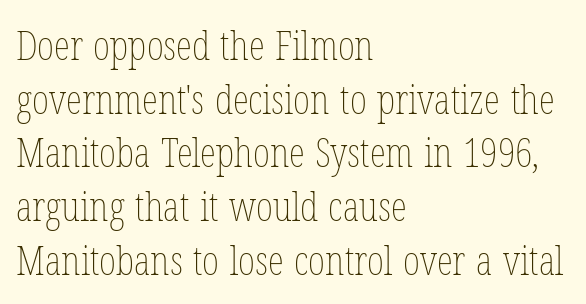
Varying glyph widths throughout — classic text-font behaviour. The letterforms sit at book weight or below. Is the letter spacing exaggerated? No — it looks like the ordinary default. It's the straight-up-and-down kind of type.
